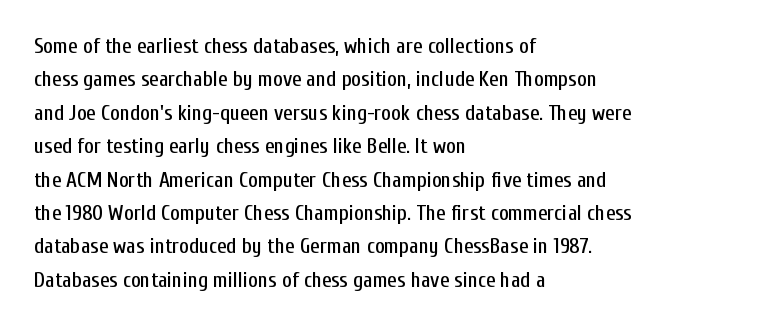
Q: Is the text italic (slanted)? A: No, it is upright.
Q: Is the text underlined? A: No.
Q: How is the paragraph aligned? A: Left-aligned.
Q: Is the spacing between letters normal or unusually wide? A: Normal.
Q: Is the spacing between lines tight, normal or loose? A: Normal.
